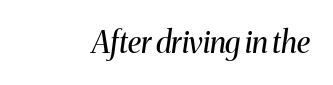
The gaps between neighbouring characters are ordinary and unremarkable. Descenders are the only things crossing below the line. This sample uses a serif face. If you drew a line through each stem, it would be angled.
